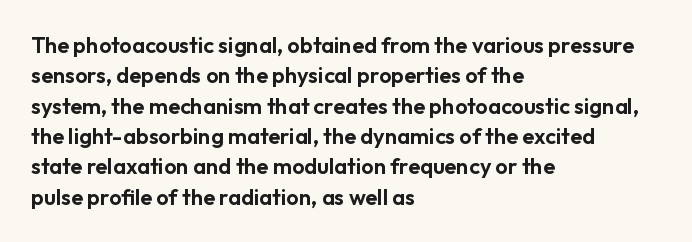
The image shows 22 px text type, upright; set left-aligned, normal line spacing (1.38x), normal letter spacing, not underlined.
